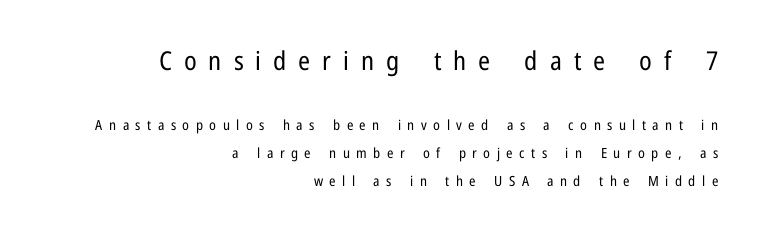
Do the letters lean? They stand straight. Here the first block reads like a headline and the second like body copy. The font is comparable to plain body text, perhaps lighter. These lines stack with their right ends in a neat column. Each new line begins a long way beneath the previous one. Tracking value appears strongly positive — letters spread wide.
